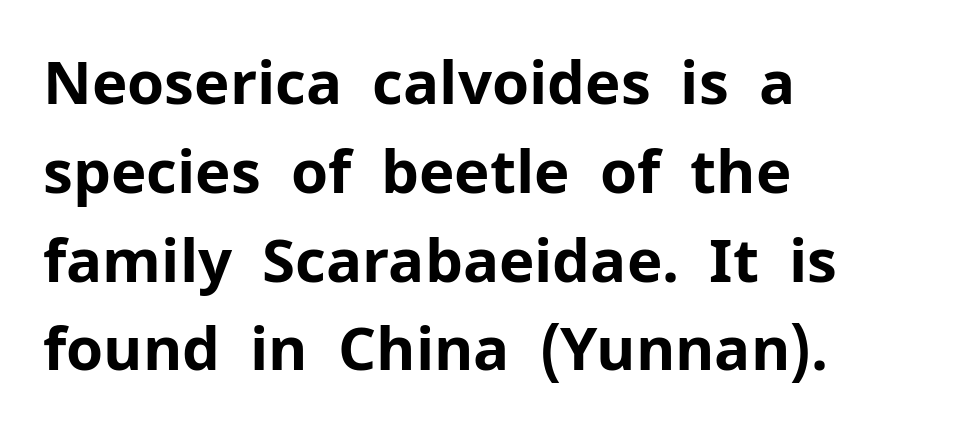
The image shows 60 px bold sans-serif type, upright; set left-aligned, normal line spacing (1.48x), normal letter spacing, not underlined; low stroke contrast and a medium x-height.
